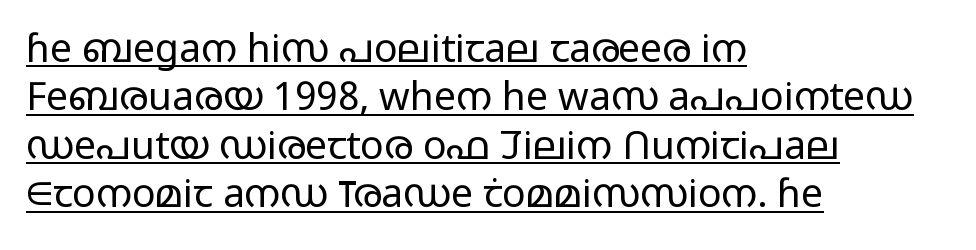
The cut favours lightness, reaching ordinary text weight at its darkest. Line starts are locked; line ends wander. Varying glyph widths throughout — classic text-font behaviour. A continuous stroke trails under the words, as in a hyperlink. Does extra space separate the letters? No, they use regular spacing.
